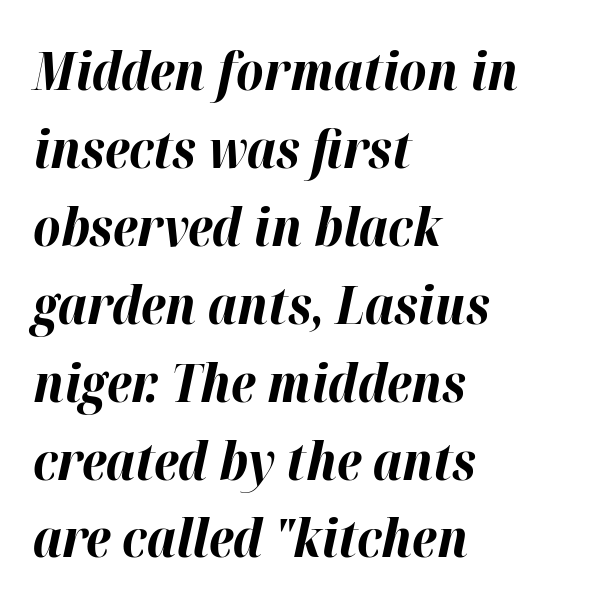
The image shows 53 px bold type, italic (leaning right); set left-aligned, normal line spacing (1.47x), normal letter spacing, not underlined; high stroke contrast and a medium x-height.
